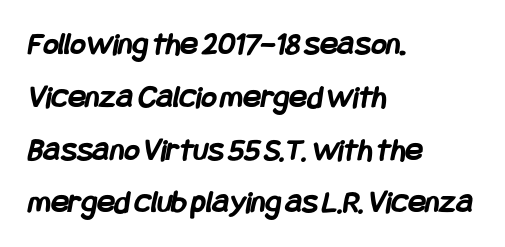
Standard letterfit; no display-style spreading of the glyphs. A typesetter would call this leading conventional body-copy spacing. Casual observation: everything's shoved over to the left. The string is rendered with underlining switched off.
